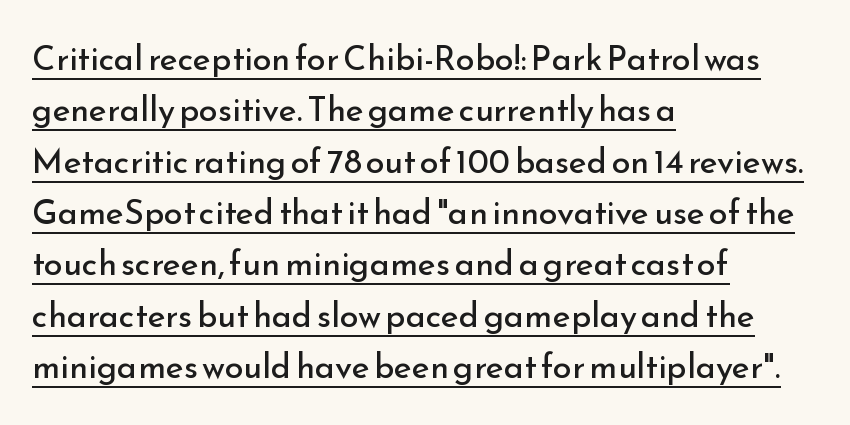
Each letter keeps its own natural width here, so spacing adapts to shape. The words here are underlined. The font sits on the lighter half of the weight spectrum, regular included. Regarding serifs, this sample does without them. A normal amount of white space separates one row of letters from the next. A typesetter would mark this as roman, not italic.
